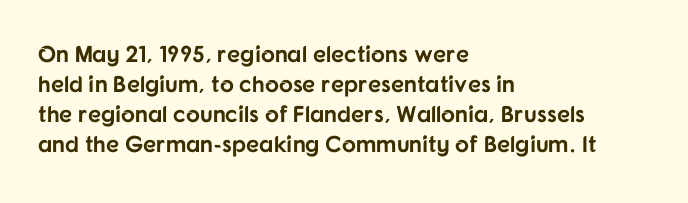
{"italic": "no", "bold": "yes", "underline": "no", "align": "left", "line_spacing": "normal", "line_spacing_ratio": 1.3, "letter_spacing": "normal", "letter_spacing_em": 0.0, "glyph_px": 23}
